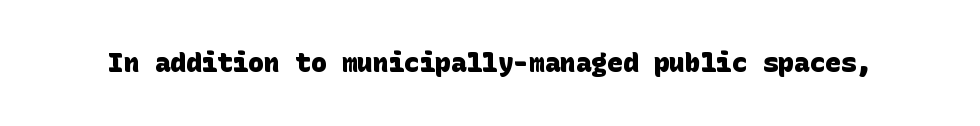
Set as a true bold cut, around the 700 mark. No word sits above an underline. Nothing unusual about the tracking: characters are spaced as the font intends.
